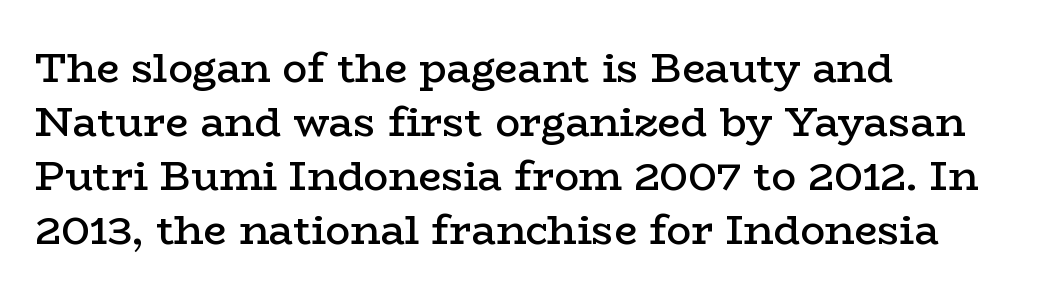
Default kerning and tracking; the words read as compact shapes. A typesetter would label this face a serif. In CSS terms this would be text-align: left. Proportional: the letters do not fall into vertical columns.
